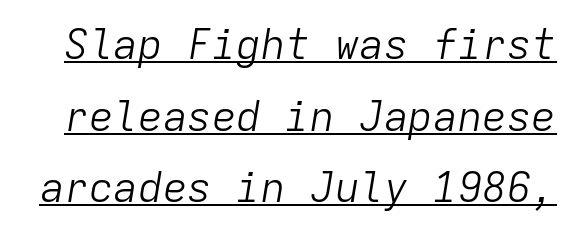
Q: Is the text bold? A: No.
Q: Is the text italic (slanted)? A: Yes, it leans right by about 9 degrees.
Q: Is the text underlined? A: Yes.
Q: Is the spacing between letters normal or unusually wide? A: Normal.
Q: Width (condensed, normal, or wide)? A: Normal.
Q: Stroke contrast? A: Low.
Q: x-height? A: Medium.
Q: Monospaced? A: Yes.
